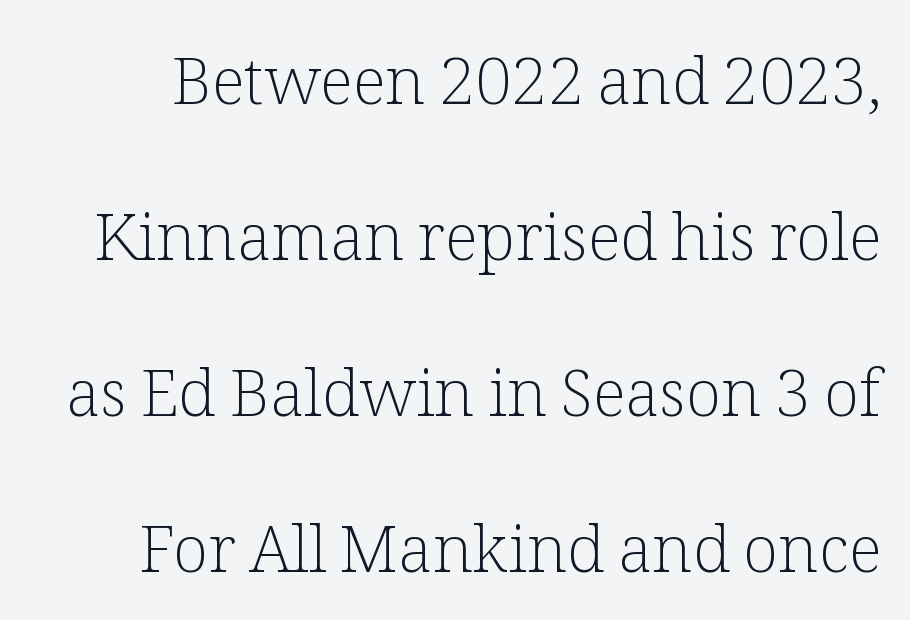
{"serif": "yes", "italic": "no", "bold": "no", "weight": "light", "width": "normal", "stroke_contrast": "low", "x_height": "medium", "monospaced": "no", "underline": "no", "line_spacing": "loose", "line_spacing_ratio": 2.4, "letter_spacing": "normal", "letter_spacing_em": 0.0, "glyph_px": 65}
